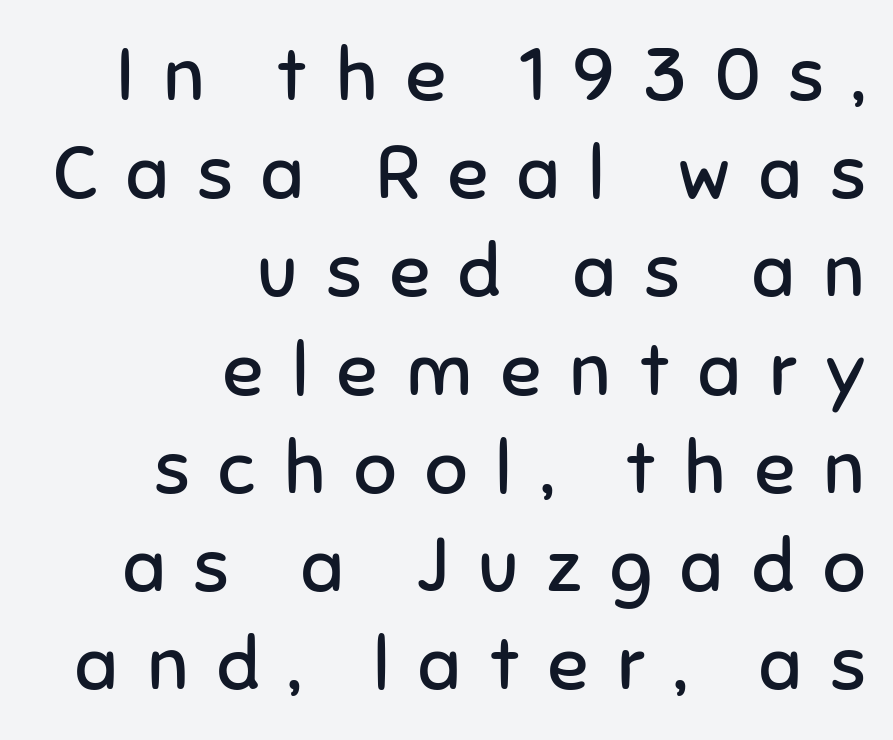
{"serif": "no", "italic": "no", "bold": "no", "weight": "regular", "width": "normal", "stroke_contrast": "low", "x_height": "medium", "monospaced": "no", "underline": "no", "align": "right", "line_spacing": "normal", "line_spacing_ratio": 1.31, "letter_spacing": "wide", "letter_spacing_em": 0.38, "glyph_px": 75}
